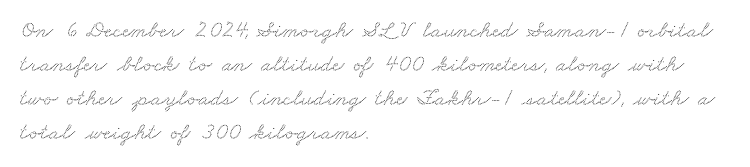
{"underline": "no", "align": "left", "line_spacing": "normal", "line_spacing_ratio": 1.41, "letter_spacing": "normal", "letter_spacing_em": 0.0, "glyph_px": 24}
